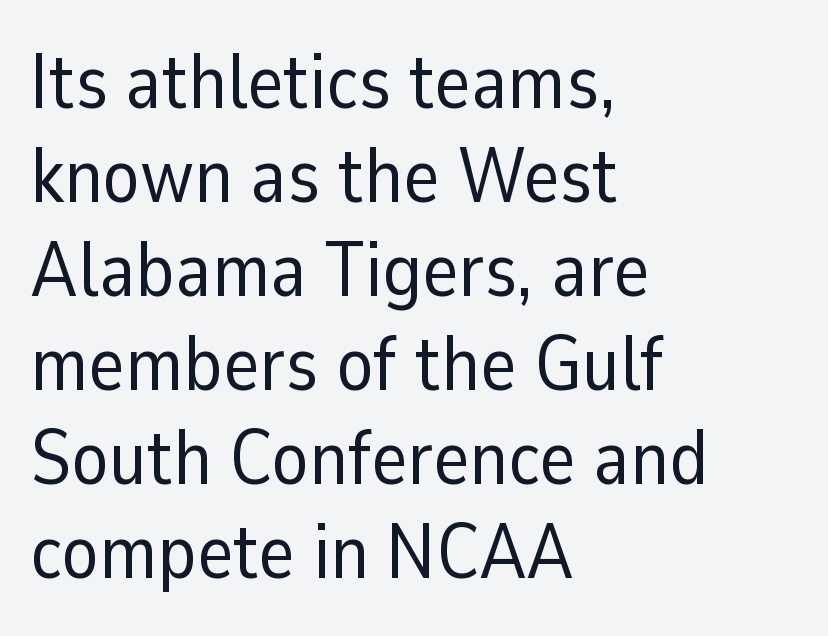
Q: Is the text bold? A: No.
Q: Is the text italic (slanted)? A: No, it is upright.
Q: Is the typeface a serif or a sans-serif typeface? A: Sans-serif.
Q: Is the text underlined? A: No.
Q: How is the paragraph aligned? A: Left-aligned.
Q: Is the spacing between letters normal or unusually wide? A: Normal.
Q: Width (condensed, normal, or wide)? A: Normal.
Q: Stroke contrast? A: Low.
Q: x-height? A: Medium.
Q: Monospaced? A: No.
